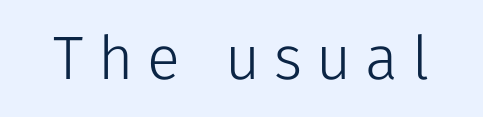
{"serif": "no", "italic": "no", "bold": "no", "weight": "light", "width": "normal", "stroke_contrast": "low", "x_height": "medium", "monospaced": "no", "underline": "no", "letter_spacing": "wide", "letter_spacing_em": 0.23, "glyph_px": 61}
